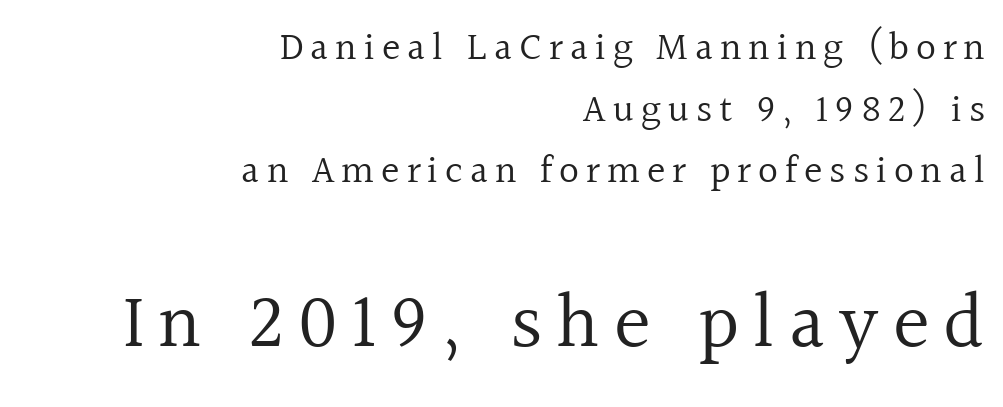
Q: Is the text bold? A: No.
Q: Is the text italic (slanted)? A: No, it is upright.
Q: Is the typeface a serif or a sans-serif typeface? A: Serif.
Q: Is the text underlined? A: No.
Q: How is the paragraph aligned? A: Right-aligned.
Q: Is the spacing between lines tight, normal or loose? A: Normal.
Q: Which block of text is set in a larger size, the first (top) or the second (bottom)? A: The second (bottom) one.
Q: Width (condensed, normal, or wide)? A: Normal.
Q: x-height? A: Medium.
Q: Monospaced? A: No.
